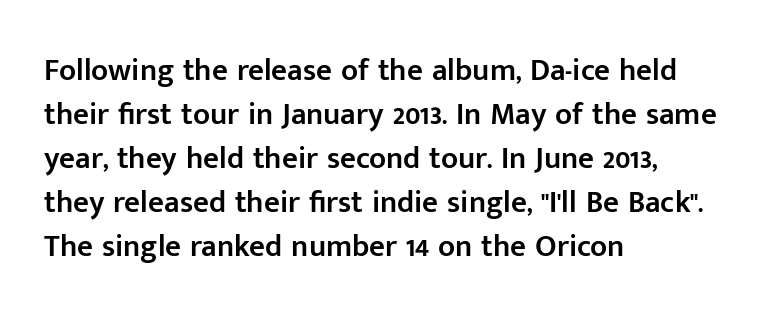
The image shows 31 px semibold sans-serif type, upright; set left-aligned, normal line spacing (1.42x), normal letter spacing, not underlined; low stroke contrast and a medium x-height.
